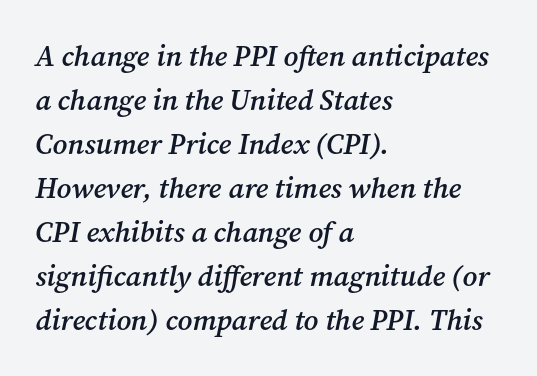
The image shows 29 px semibold serif type, italic (leaning right); set left-aligned, normal line spacing (1.52x), normal letter spacing, not underlined; medium stroke contrast and a medium x-height.
